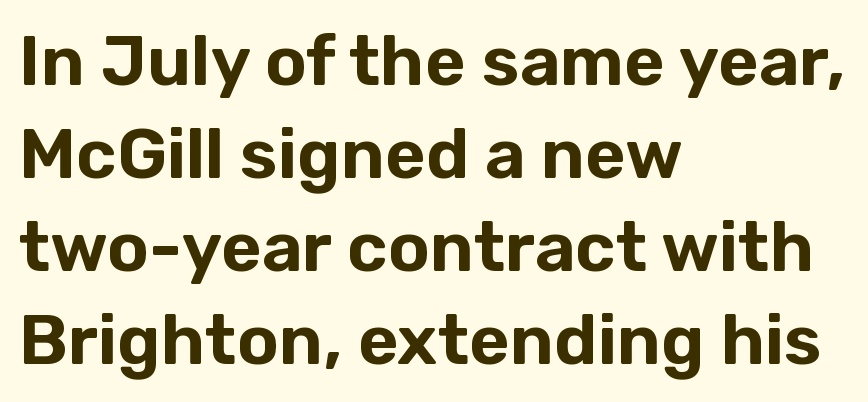
There is no visible air inserted between adjacent glyphs. Notice how the stems are strictly vertical — no italics here. A classic flush-left, rag-right setting is used for this passage. Compared with typical paragraphs, the rows here are spaced about the same. Spacing verdict: proportional, widths tailored to each character.
